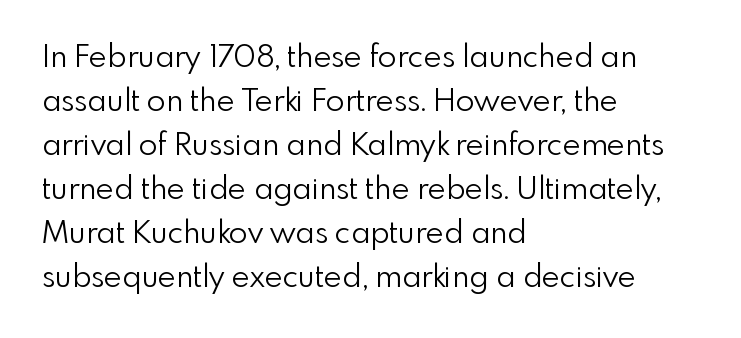
Check under the words: just untouched page. Reading down the column, the eye jumps a familiar distance to each next line. Look at the bottom of the vertical strokes: they stop flat, with no serifs. The setting favours the left margin, as ordinary paragraphs usually do.
